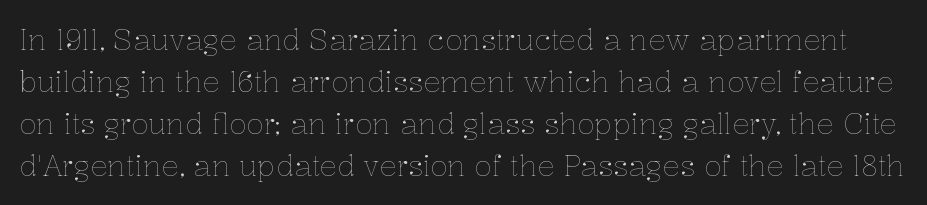
Q: Is the text bold? A: No.
Q: Is the text italic (slanted)? A: No, it is upright.
Q: Is the text underlined? A: No.
Q: Is the spacing between letters normal or unusually wide? A: Normal.
Q: Is the spacing between lines tight, normal or loose? A: Normal.
Q: Width (condensed, normal, or wide)? A: Normal.
Q: Stroke contrast? A: Low.
Q: x-height? A: Medium.
Q: Monospaced? A: No.
